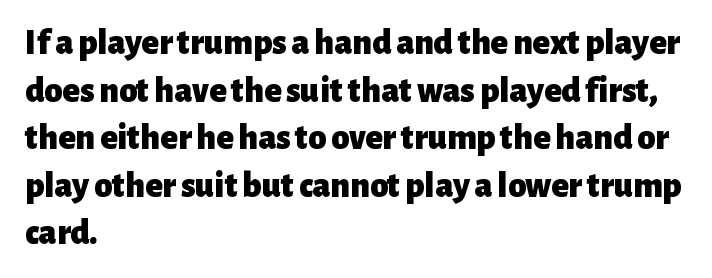
Nothing sits at the stroke ends, so this counts as sans-serif. Horizontal alignment here is leftward, the default for most running prose. Words appear dense and cohesive because spacing is normal. On the weight axis this lands at bold, roughly 700. Looks like regular typesetting: each glyph gets only the width it needs. You can tell it's not italic because the verticals are truly vertical.
